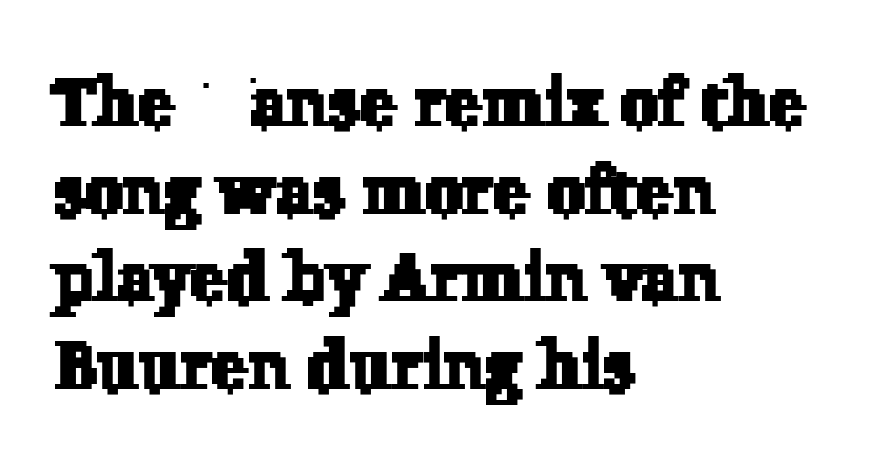
{"serif": "yes", "width": "normal", "stroke_contrast": "low", "x_height": "medium", "monospaced": "no", "underline": "no", "align": "left", "line_spacing": "normal", "line_spacing_ratio": 1.29, "letter_spacing": "normal", "letter_spacing_em": 0.0, "glyph_px": 68}
